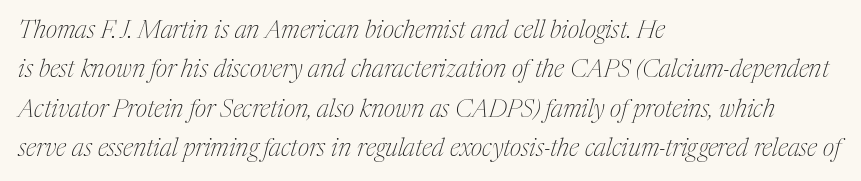
Is this a heavy cut? Hardly; it is regular or lighter. This rendering features lettering with no underline. These lines sit exactly where default settings would place them. Characters are canted at an angle relative to the baseline's perpendicular. Leftover space on each line is placed entirely after the last word.
